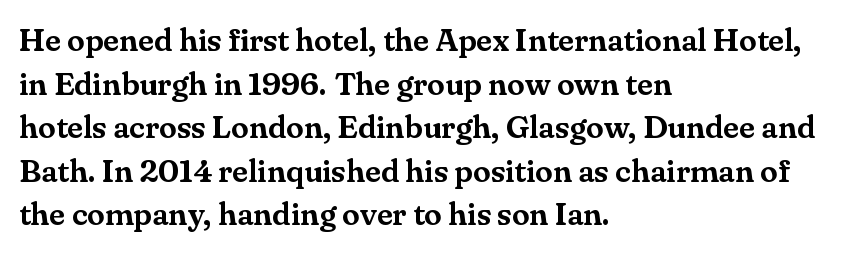
Q: Is the text italic (slanted)? A: No, it is upright.
Q: Is the typeface a serif or a sans-serif typeface? A: Serif.
Q: Is the text underlined? A: No.
Q: How is the paragraph aligned? A: Left-aligned.
Q: Is the spacing between letters normal or unusually wide? A: Normal.
Q: Is the spacing between lines tight, normal or loose? A: Normal.
Q: Width (condensed, normal, or wide)? A: Normal.
Q: Stroke contrast? A: Medium.
Q: x-height? A: Small.
Q: Monospaced? A: No.
